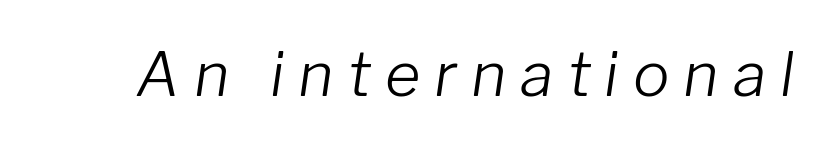
The image shows 61 px light type, italic (leaning right); set unusually wide letter spacing (+0.23 em), not underlined; low stroke contrast and a medium x-height.
